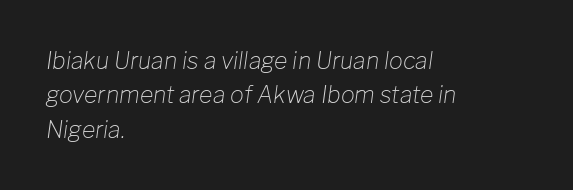
{"italic": "yes", "lean": "right", "slant_degrees": 8, "bold": "no", "underline": "no", "align": "left", "line_spacing": "normal", "line_spacing_ratio": 1.5, "letter_spacing": "normal", "letter_spacing_em": 0.0, "glyph_px": 23}
